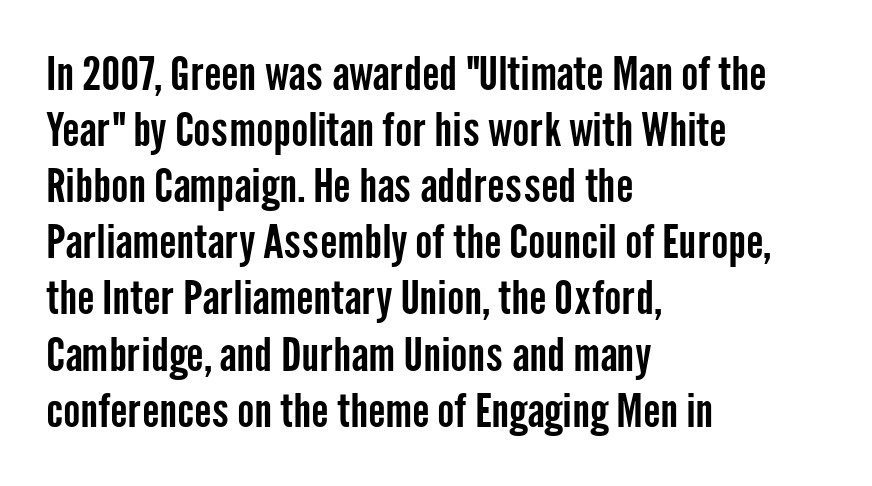
Q: Is the text italic (slanted)? A: No, it is upright.
Q: Is the typeface a serif or a sans-serif typeface? A: Sans-serif.
Q: Is the text underlined? A: No.
Q: How is the paragraph aligned? A: Left-aligned.
Q: Is the spacing between letters normal or unusually wide? A: Normal.
Q: Width (condensed, normal, or wide)? A: Condensed.
Q: Stroke contrast? A: Low.
Q: x-height? A: Medium.
Q: Monospaced? A: No.
